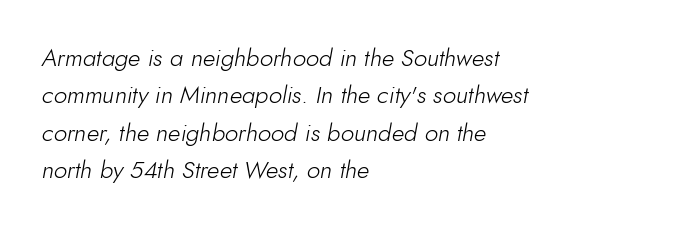
Q: Is the text bold? A: No.
Q: Is the text italic (slanted)? A: Yes, it leans right by about 10 degrees.
Q: Is the text underlined? A: No.
Q: How is the paragraph aligned? A: Left-aligned.
Q: Is the spacing between letters normal or unusually wide? A: Normal.
Q: Is the spacing between lines tight, normal or loose? A: Normal.
